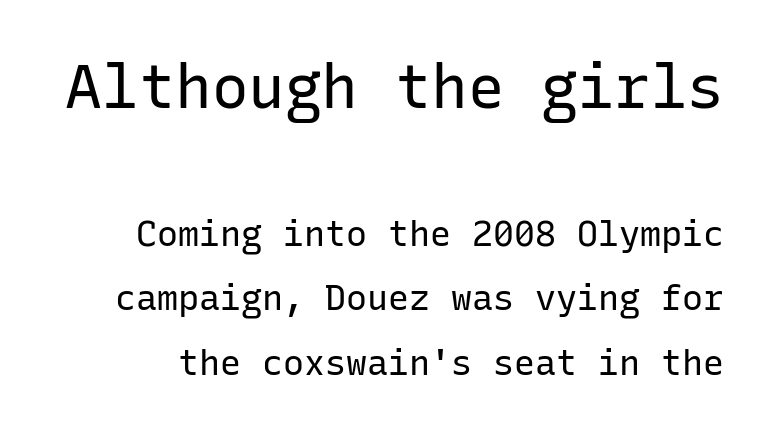
Q: Is the text bold? A: No.
Q: Is the text italic (slanted)? A: No, it is upright.
Q: Is the typeface a serif or a sans-serif typeface? A: Sans-serif.
Q: Is the text underlined? A: No.
Q: Is the spacing between letters normal or unusually wide? A: Normal.
Q: Which block of text is set in a larger size, the first (top) or the second (bottom)? A: The first (top) one.
Q: Width (condensed, normal, or wide)? A: Normal.
Q: Stroke contrast? A: Low.
Q: x-height? A: Medium.
Q: Monospaced? A: Yes.
